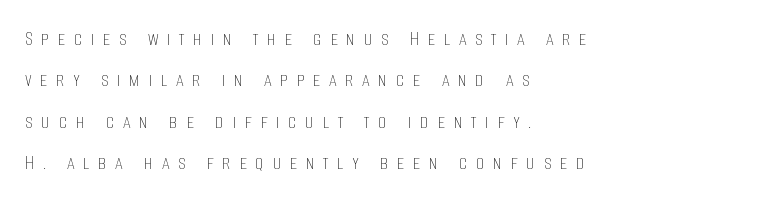
Q: Is the text bold? A: No.
Q: Is the text italic (slanted)? A: No, it is upright.
Q: Is the text underlined? A: No.
Q: How is the paragraph aligned? A: Left-aligned.
Q: Is the spacing between letters normal or unusually wide? A: Unusually wide.
